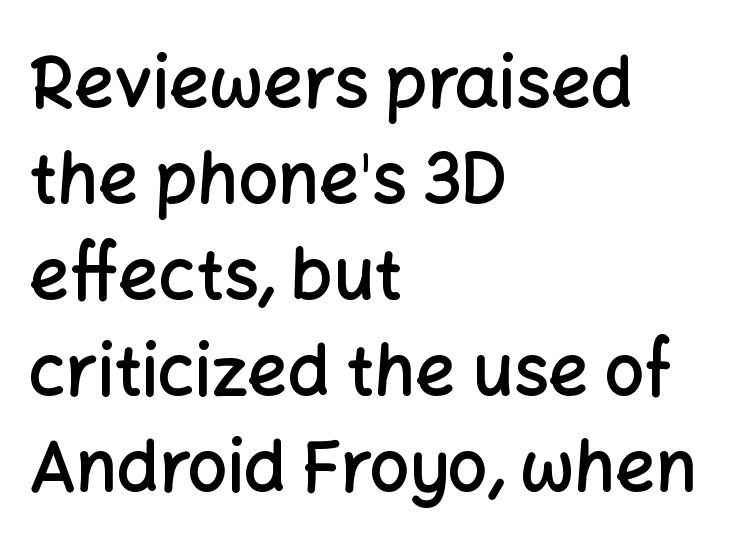
The image shows 70 px semibold sans-serif type, upright; set left-aligned, normal line spacing (1.37x), normal letter spacing, not underlined; low stroke contrast and a medium x-height.
